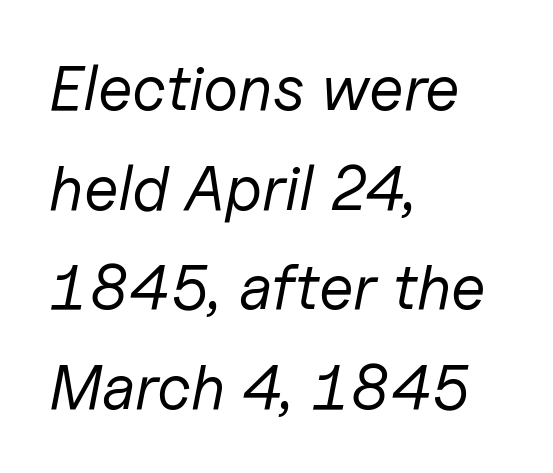
The vertical gap from one line to the next is medium. Only glyphs here, with clear space below each row. The ragged edge is on the right, which tells us the setting is flush left. The passage shown is not bold in any degree. You can tell it's italic because the verticals aren't actually vertical.
